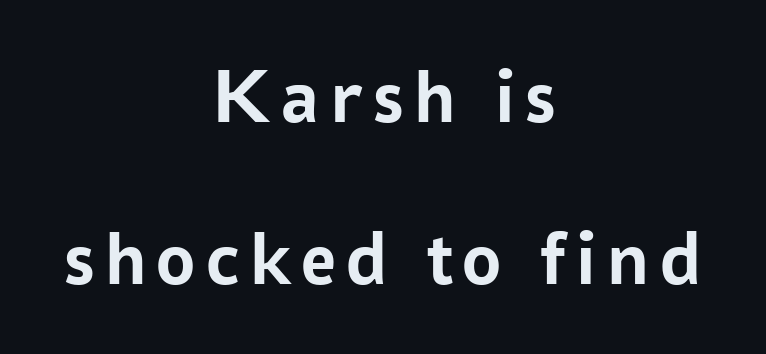
How would I describe the line gaps? Wide and relaxed. Visually the block forms a symmetrical silhouette, jagged on both flanks. Grotesque or geometric, the face here clearly has no serifs. Type without underlining. Weight: bold. The letters stand upright; this is a roman face.
